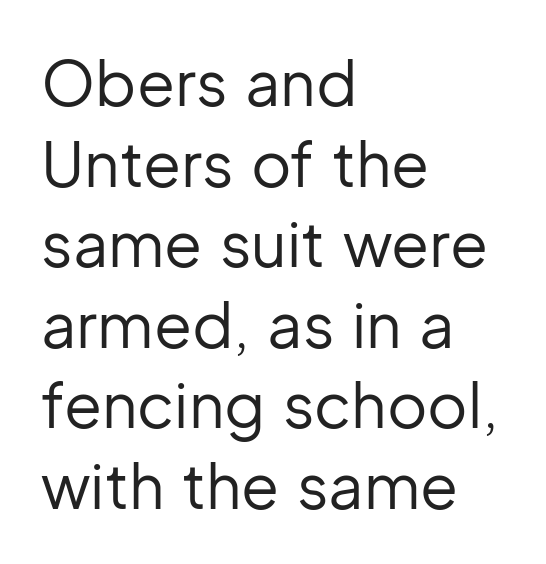
The lines are quadded left. It's the straight-up-and-down kind of type. The text was rendered using a sans face with plain stroke endings. Letters have the restrained weight of plain body copy at most.
